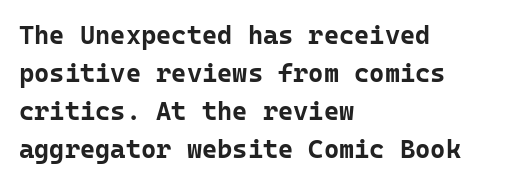
{"italic": "no", "bold": "yes", "underline": "no", "align": "left", "line_spacing": "normal", "line_spacing_ratio": 1.46, "letter_spacing": "normal", "letter_spacing_em": 0.0, "glyph_px": 26}
